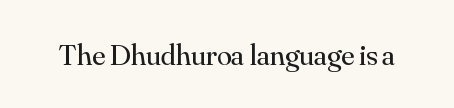
Q: Is the text bold? A: No.
Q: Is the text italic (slanted)? A: No, it is upright.
Q: Is the typeface a serif or a sans-serif typeface? A: Serif.
Q: Is the text underlined? A: No.
Q: Is the spacing between letters normal or unusually wide? A: Normal.
Q: Width (condensed, normal, or wide)? A: Normal.
Q: Stroke contrast? A: Medium.
Q: x-height? A: Small.
Q: Monospaced? A: No.
